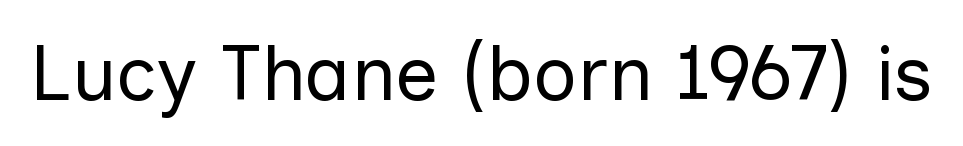
The image shows 77 px regular-weight sans-serif type, upright; set normal letter spacing, not underlined; low stroke contrast and a medium x-height.
